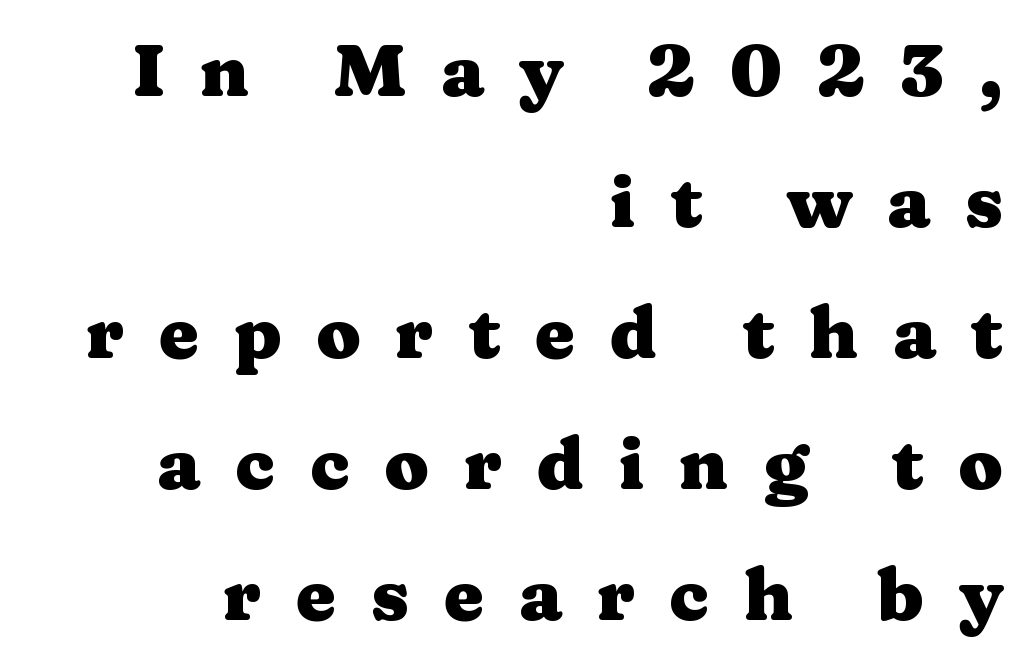
Q: Is the text bold? A: Yes.
Q: Is the text italic (slanted)? A: No, it is upright.
Q: Is the typeface a serif or a sans-serif typeface? A: Serif.
Q: Is the text underlined? A: No.
Q: How is the paragraph aligned? A: Right-aligned.
Q: Is the spacing between letters normal or unusually wide? A: Unusually wide.
Q: Width (condensed, normal, or wide)? A: Wide.
Q: Stroke contrast? A: Medium.
Q: x-height? A: Medium.
Q: Monospaced? A: No.
